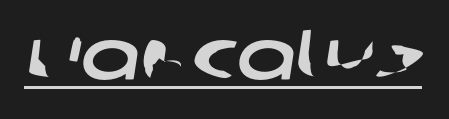
Q: Is the typeface a serif or a sans-serif typeface? A: Sans-serif.
Q: Is the text underlined? A: Yes.
Q: Is the spacing between letters normal or unusually wide? A: Normal.
Q: Width (condensed, normal, or wide)? A: Wide.
Q: Stroke contrast? A: Low.
Q: x-height? A: Large.
Q: Monospaced? A: No.
